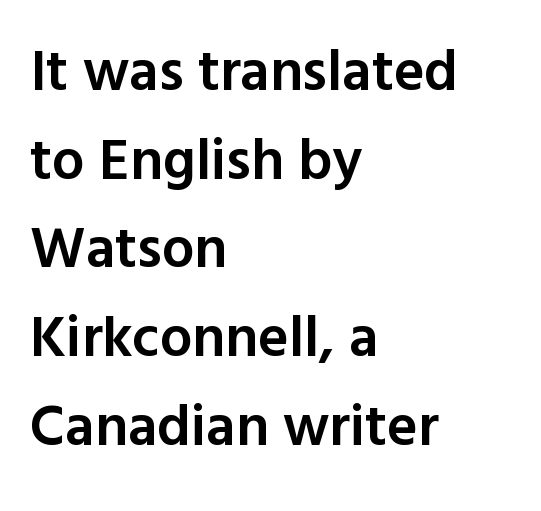
This sample keeps an unexceptional amount of space between lines. Summary of weight: moderately heavy, a semibold. The tracking reads as untouched default to a designer's eye. The rendering anchors every line to the left-hand side. These lines are rendered in a variable-pitch font. Lines of text with bare space underneath.
